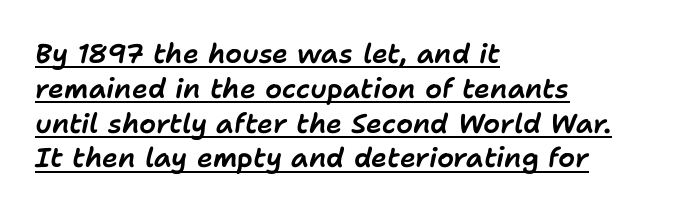
{"italic": "yes", "lean": "right", "slant_degrees": 11, "underline": "yes", "align": "left", "line_spacing": "normal", "line_spacing_ratio": 1.29, "letter_spacing": "normal", "letter_spacing_em": 0.0, "glyph_px": 27}
